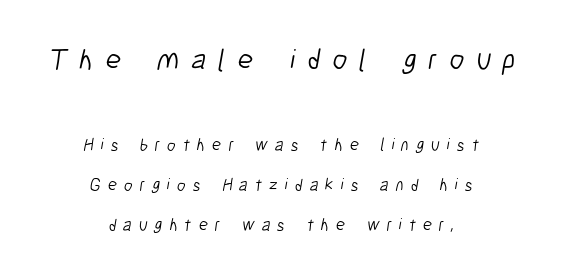
Q: Is the text bold? A: No.
Q: Is the typeface a serif or a sans-serif typeface? A: Sans-serif.
Q: Is the text underlined? A: No.
Q: How is the paragraph aligned? A: Centered.
Q: Is the spacing between letters normal or unusually wide? A: Unusually wide.
Q: Is the spacing between lines tight, normal or loose? A: Loose.
Q: Which block of text is set in a larger size, the first (top) or the second (bottom)? A: The first (top) one.
Q: Width (condensed, normal, or wide)? A: Condensed.
Q: Stroke contrast? A: Low.
Q: x-height? A: Medium.
Q: Monospaced? A: No.
